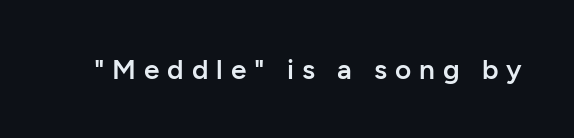
The image shows 28 px semibold sans-serif type, upright; set unusually wide letter spacing (+0.28 em), not underlined; low stroke contrast and a medium x-height.
